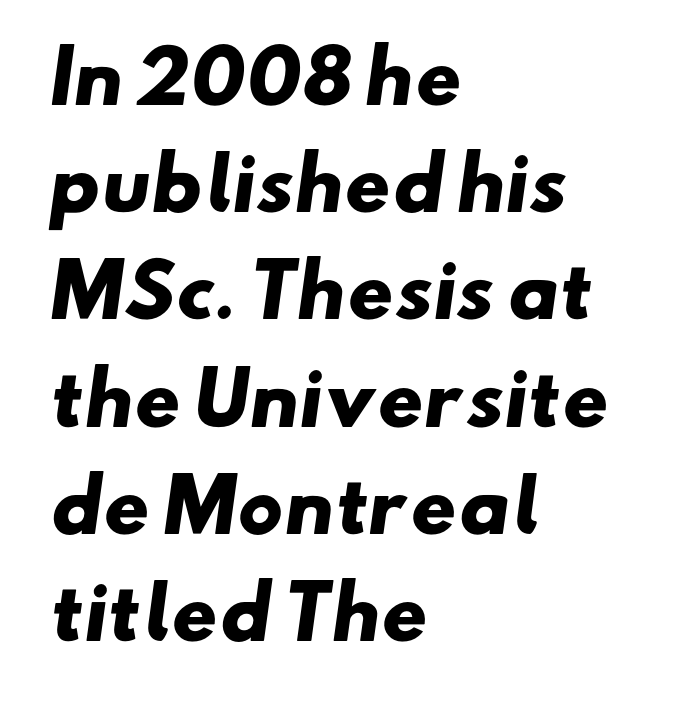
{"serif": "no", "bold": "yes", "weight": "heavy", "width": "wide", "stroke_contrast": "low", "x_height": "small", "monospaced": "no", "underline": "no", "align": "left", "line_spacing": "normal", "line_spacing_ratio": 1.51, "letter_spacing": "normal", "letter_spacing_em": 0.0, "glyph_px": 71}
